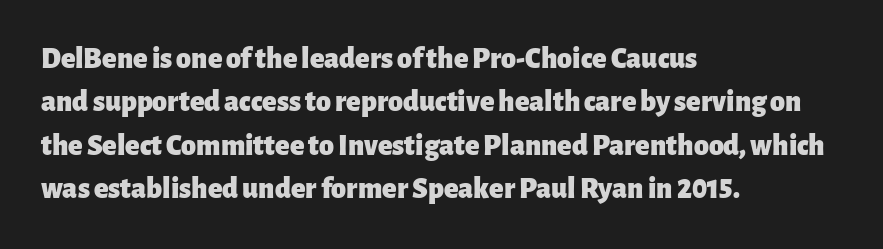
{"serif": "no", "italic": "no", "bold": "yes", "weight": "heavy", "width": "normal", "stroke_contrast": "low", "x_height": "medium", "monospaced": "no", "underline": "no", "align": "left", "line_spacing": "normal", "line_spacing_ratio": 1.45, "letter_spacing": "normal", "letter_spacing_em": 0.0, "glyph_px": 30}
